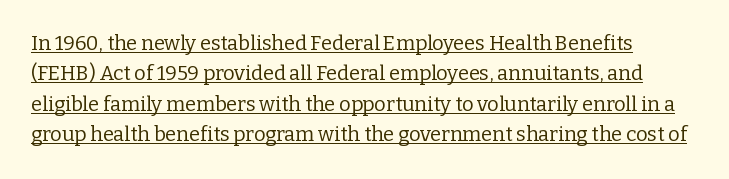
One glance says typical: line gaps are just what's usual. Look at the tracking — it's just the regular setting, nothing added. Italic: no, the glyphs are upright roman. Somebody hit Ctrl+U on this one — the words are underlined.
